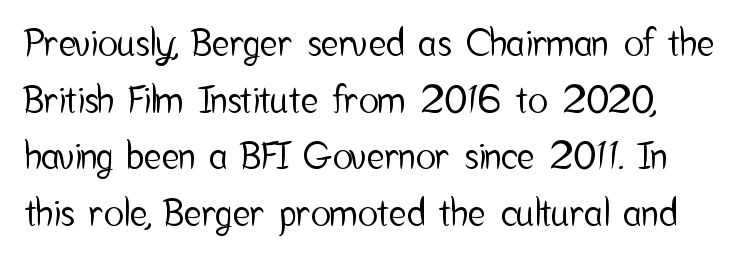
{"serif": "no", "italic": "no", "width": "condensed", "stroke_contrast": "low", "x_height": "medium", "monospaced": "no", "underline": "no", "line_spacing": "normal", "line_spacing_ratio": 1.53, "letter_spacing": "normal", "letter_spacing_em": 0.0, "glyph_px": 37}
